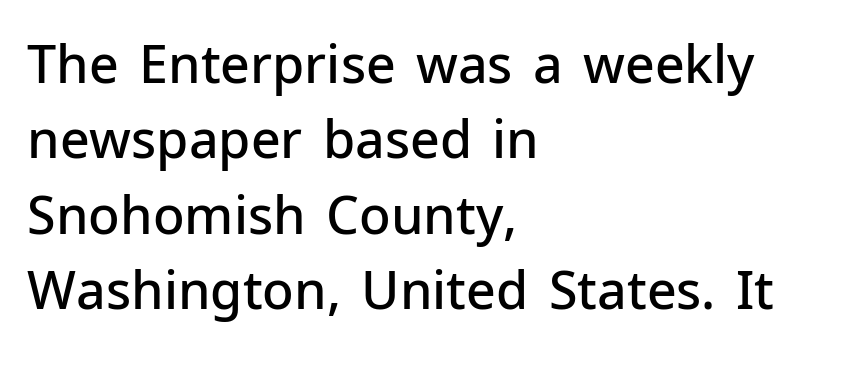
The image shows 52 px semibold sans-serif type, upright; set left-aligned, normal line spacing (1.45x), normal letter spacing, not underlined; low stroke contrast and a medium x-height.
